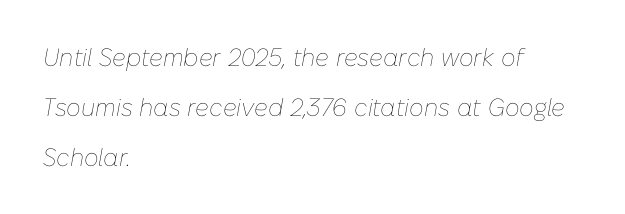
Q: Is the text bold? A: No.
Q: Is the text italic (slanted)? A: Yes, it leans right by about 10 degrees.
Q: Is the text underlined? A: No.
Q: How is the paragraph aligned? A: Left-aligned.
Q: Is the spacing between letters normal or unusually wide? A: Normal.
Q: Is the spacing between lines tight, normal or loose? A: Loose.
